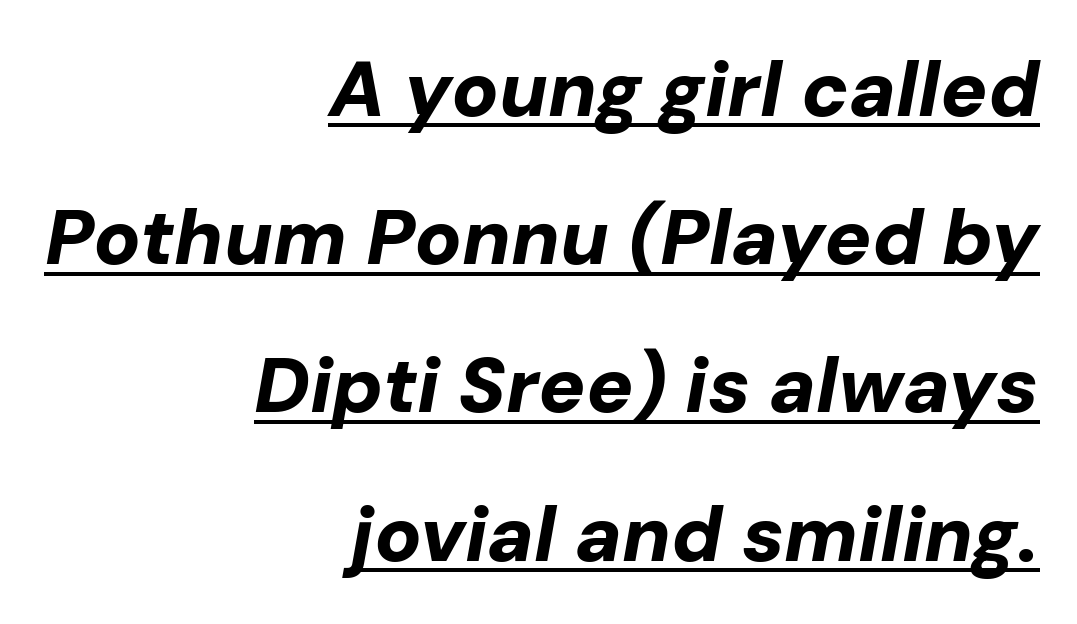
Q: Is the text bold? A: Yes.
Q: Is the text italic (slanted)? A: Yes, it leans right by about 10 degrees.
Q: Is the text underlined? A: Yes.
Q: How is the paragraph aligned? A: Right-aligned.
Q: Is the spacing between letters normal or unusually wide? A: Normal.
Q: Is the spacing between lines tight, normal or loose? A: Loose.
Q: Width (condensed, normal, or wide)? A: Normal.
Q: Stroke contrast? A: Low.
Q: x-height? A: Medium.
Q: Monospaced? A: No.
